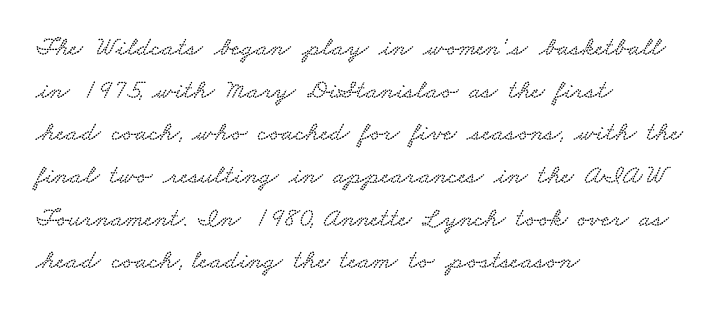
The rendering uses a moderate line-height, typical for paragraphs. Caption: standard tracking, unaltered. Check the space under the baseline: it is left empty. These lines are set flush left with a ragged right edge.
